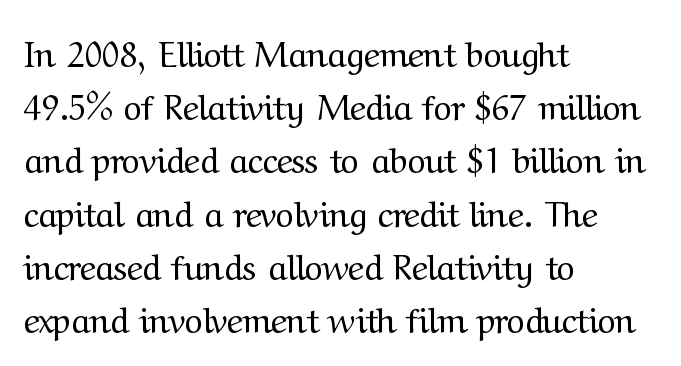
{"serif": "yes", "italic": "no", "bold": "no", "weight": "regular", "width": "normal", "stroke_contrast": "medium", "x_height": "medium", "monospaced": "no", "underline": "no", "align": "left", "line_spacing": "normal", "line_spacing_ratio": 1.52, "letter_spacing": "normal", "letter_spacing_em": 0.0, "glyph_px": 35}
